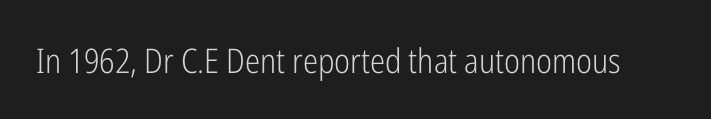
{"serif": "no", "italic": "no", "bold": "no", "weight": "light", "width": "condensed", "stroke_contrast": "low", "x_height": "medium", "monospaced": "no", "underline": "no", "letter_spacing": "normal", "letter_spacing_em": 0.0, "glyph_px": 34}
